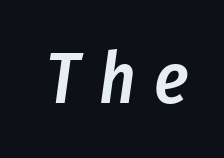
{"italic": "yes", "lean": "right", "slant_degrees": 8, "bold": "semi", "weight": "semibold", "width": "condensed", "stroke_contrast": "low", "x_height": "medium", "monospaced": "no", "underline": "no", "letter_spacing": "wide", "letter_spacing_em": 0.26, "glyph_px": 71}
